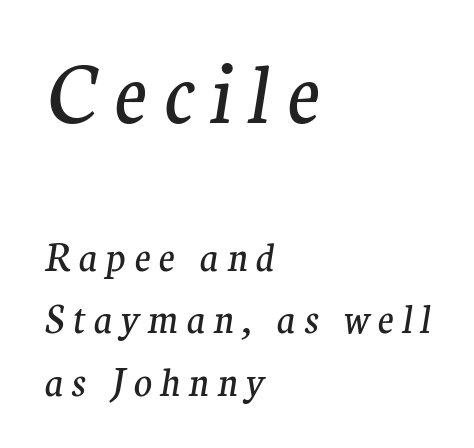
{"serif": "yes", "italic": "yes", "lean": "right", "slant_degrees": 9, "bold": "no", "weight": "regular", "width": "normal", "stroke_contrast": "medium", "x_height": "medium", "monospaced": "no", "underline": "no", "align": "left", "line_spacing": "normal", "line_spacing_ratio": 1.64, "letter_spacing": "wide", "letter_spacing_em": 0.21, "larger_block": "first", "size_ratio": 2.03, "glyph_px": 77}
